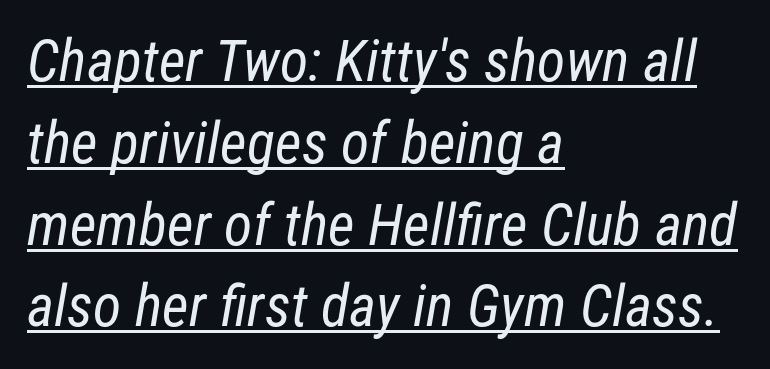
Q: Is the text bold? A: No.
Q: Is the typeface a serif or a sans-serif typeface? A: Sans-serif.
Q: Is the text underlined? A: Yes.
Q: How is the paragraph aligned? A: Left-aligned.
Q: Is the spacing between letters normal or unusually wide? A: Normal.
Q: Is the spacing between lines tight, normal or loose? A: Normal.
Q: Width (condensed, normal, or wide)? A: Condensed.
Q: Stroke contrast? A: Low.
Q: x-height? A: Medium.
Q: Monospaced? A: No.
